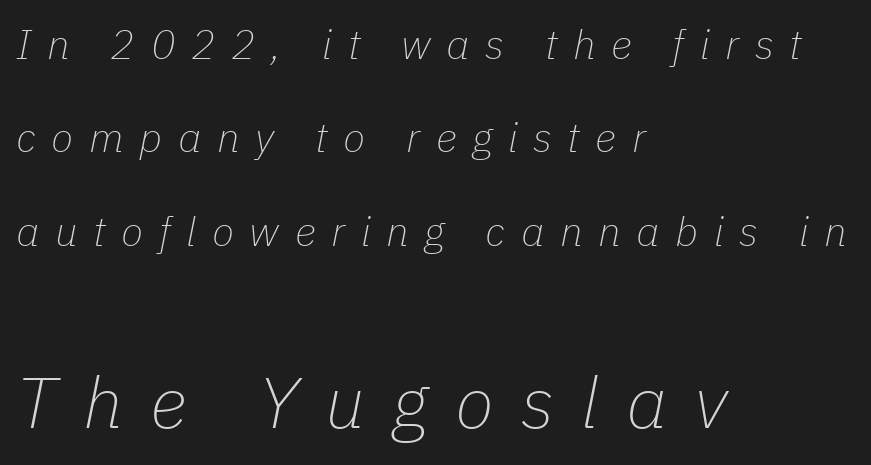
Q: Is the text bold? A: No.
Q: Is the text italic (slanted)? A: Yes, it leans right by about 11 degrees.
Q: Is the text underlined? A: No.
Q: How is the paragraph aligned? A: Left-aligned.
Q: Is the spacing between letters normal or unusually wide? A: Unusually wide.
Q: Is the spacing between lines tight, normal or loose? A: Loose.
Q: Which block of text is set in a larger size, the first (top) or the second (bottom)? A: The second (bottom) one.
Q: Width (condensed, normal, or wide)? A: Normal.
Q: Stroke contrast? A: Low.
Q: x-height? A: Medium.
Q: Monospaced? A: No.
